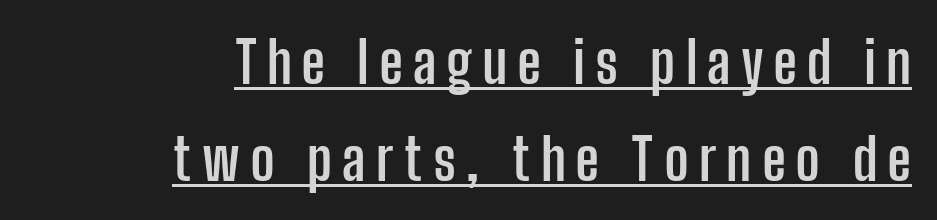
{"serif": "no", "italic": "no", "bold": "yes", "weight": "semibold", "width": "condensed", "stroke_contrast": "low", "x_height": "medium", "monospaced": "no", "underline": "yes", "align": "right", "line_spacing": "normal", "line_spacing_ratio": 1.67, "glyph_px": 58}
